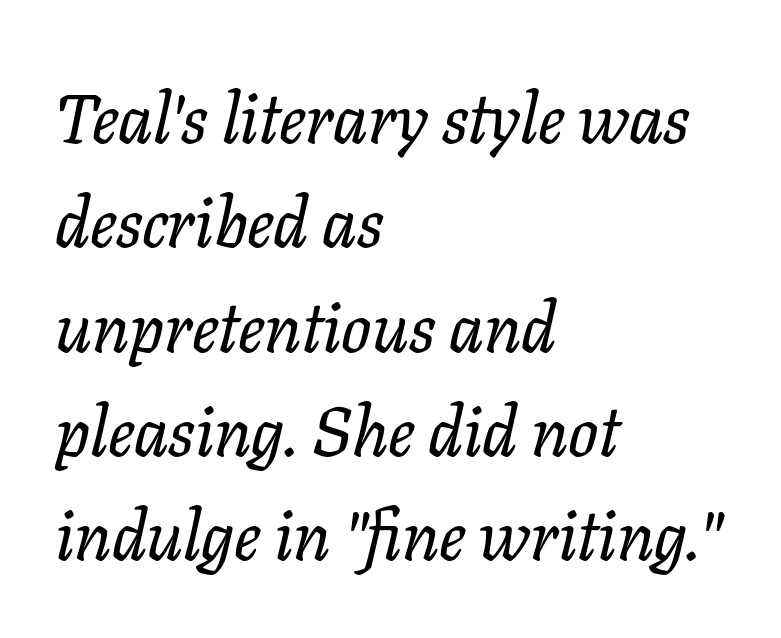
The space directly below the letters is spotless. Observe the lean: these are italic letterforms. This sample uses a serif face. The rendering uses natural spacing where letterforms have individual widths. The rag falls on the right side of this text block.
